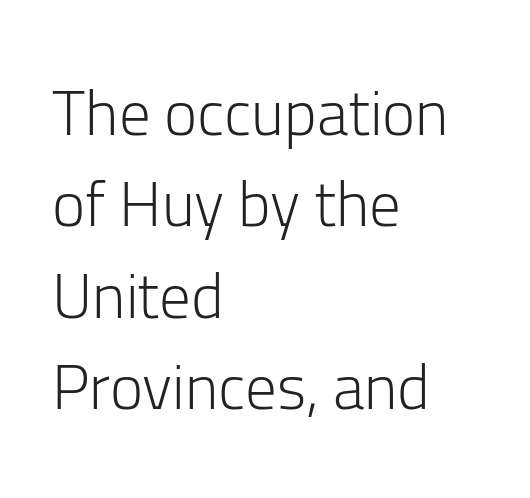
{"serif": "no", "italic": "no", "bold": "no", "weight": "light", "width": "normal", "stroke_contrast": "low", "x_height": "medium", "monospaced": "no", "underline": "no", "align": "left", "line_spacing": "normal", "line_spacing_ratio": 1.45, "letter_spacing": "normal", "letter_spacing_em": 0.0, "glyph_px": 63}
